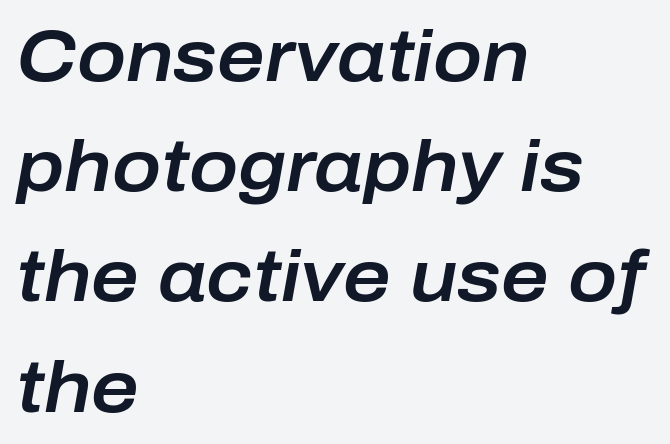
This sample is left-justified, so line endings fall wherever the words run out. Quick note: interline space is typical. Plain, unruled lines of type. It's the slanting kind of type. Note the varied advance widths — an 'i' is clearly narrower than an 'm'. What stands out about the letter spacing? Nothing — it is the standard amount.
